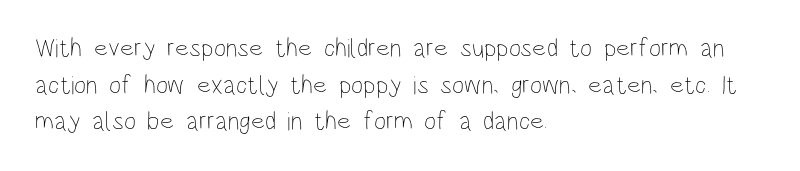
{"italic": "no", "bold": "no", "underline": "no", "align": "left", "line_spacing": "normal", "line_spacing_ratio": 1.41, "letter_spacing": "normal", "letter_spacing_em": 0.0, "glyph_px": 26}
